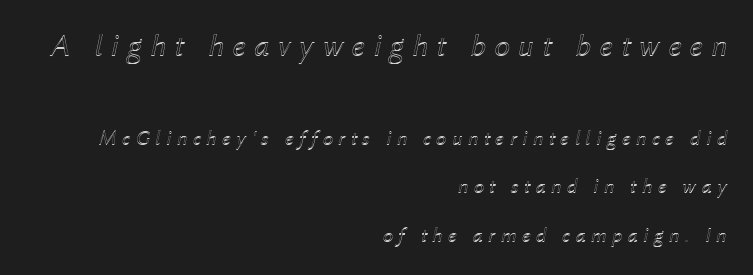
Q: Is the text italic (slanted)? A: Yes, it leans right by about 12 degrees.
Q: Is the text underlined? A: No.
Q: How is the paragraph aligned? A: Right-aligned.
Q: Is the spacing between letters normal or unusually wide? A: Unusually wide.
Q: Is the spacing between lines tight, normal or loose? A: Loose.
Q: Which block of text is set in a larger size, the first (top) or the second (bottom)? A: The first (top) one.
Q: Width (condensed, normal, or wide)? A: Normal.
Q: x-height? A: Medium.
Q: Monospaced? A: No.
